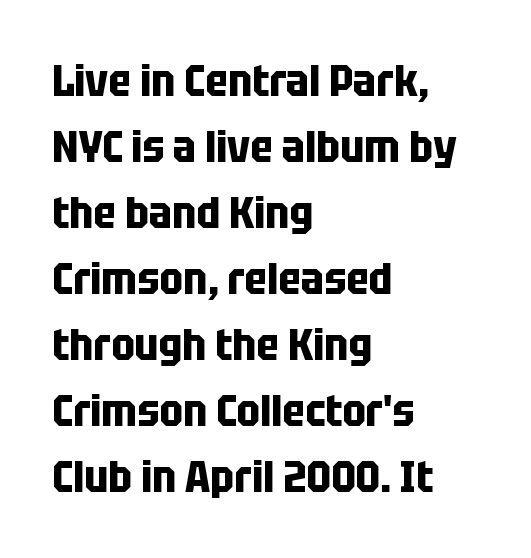
{"serif": "no", "italic": "no", "bold": "yes", "weight": "bold", "width": "condensed", "stroke_contrast": "low", "x_height": "large", "monospaced": "no", "underline": "no", "align": "left", "line_spacing": "normal", "line_spacing_ratio": 1.5, "letter_spacing": "normal", "letter_spacing_em": 0.0, "glyph_px": 44}
